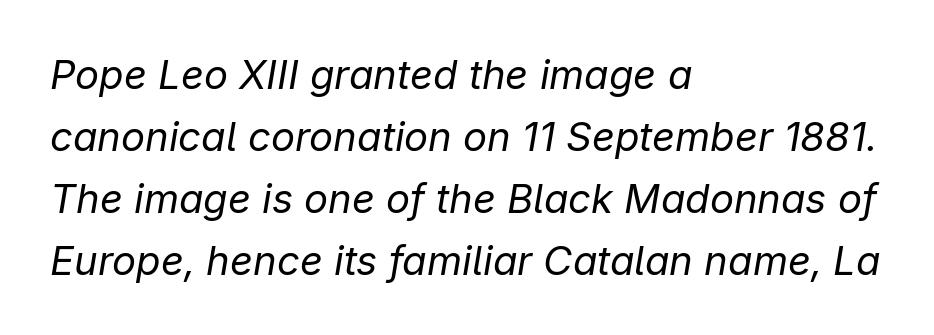
Q: Is the text bold? A: No.
Q: Is the text italic (slanted)? A: Yes, it leans right by about 9 degrees.
Q: Is the text underlined? A: No.
Q: How is the paragraph aligned? A: Left-aligned.
Q: Is the spacing between letters normal or unusually wide? A: Normal.
Q: Is the spacing between lines tight, normal or loose? A: Normal.
Q: Width (condensed, normal, or wide)? A: Normal.
Q: Stroke contrast? A: Low.
Q: x-height? A: Medium.
Q: Monospaced? A: No.
